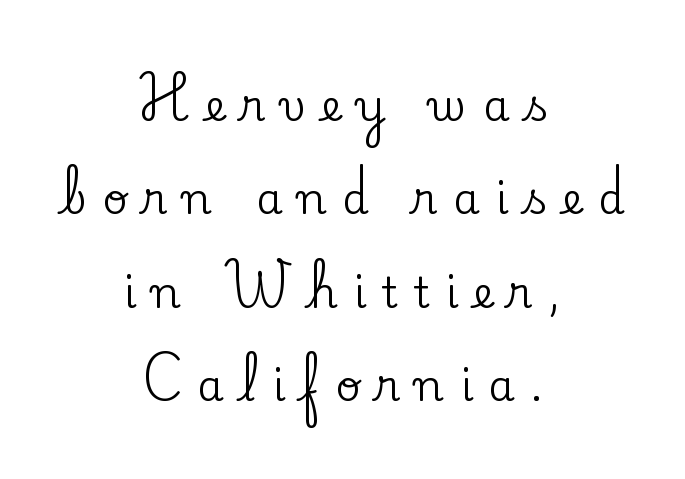
These lines stack symmetrically, like a column narrowing and widening about its center. Nope, not italic — everything's standing straight. Regarding leading, the lines here are spaced well apart. Honestly, the letter spacing is so wide it's the main thing you notice. You could not count columns in this text — the font is proportionally spaced.
